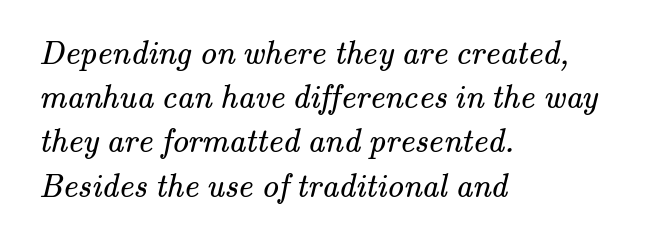
The image shows 33 px regular-weight serif type; set left-aligned, normal line spacing (1.34x), normal letter spacing, not underlined; medium stroke contrast and a small x-height.
